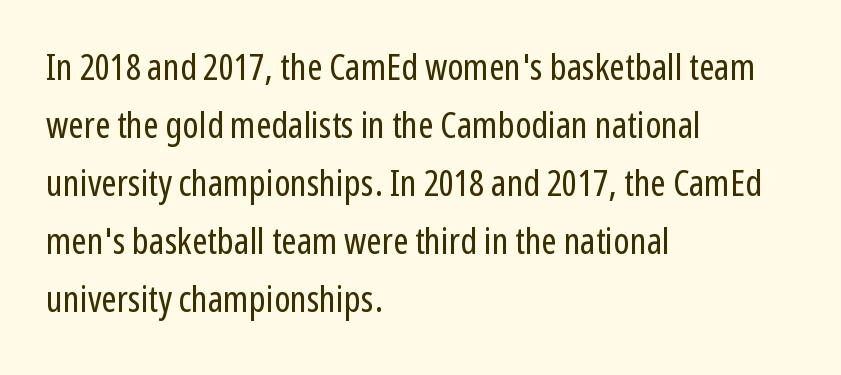
{"serif": "no", "italic": "no", "bold": "no", "weight": "regular", "width": "condensed", "stroke_contrast": "low", "x_height": "medium", "monospaced": "no", "underline": "no", "align": "left", "line_spacing": "normal", "line_spacing_ratio": 1.57, "letter_spacing": "normal", "letter_spacing_em": 0.0, "glyph_px": 37}
